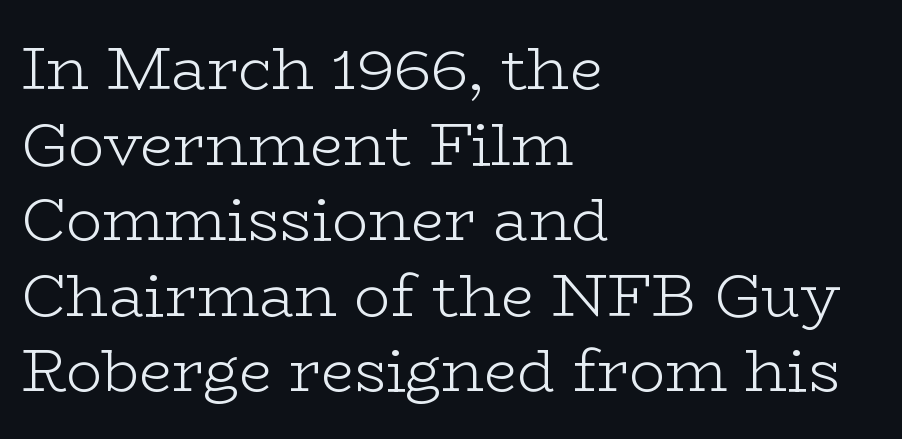
Q: Is the text bold? A: No.
Q: Is the text italic (slanted)? A: No, it is upright.
Q: Is the typeface a serif or a sans-serif typeface? A: Serif.
Q: Is the text underlined? A: No.
Q: How is the paragraph aligned? A: Left-aligned.
Q: Is the spacing between letters normal or unusually wide? A: Normal.
Q: Is the spacing between lines tight, normal or loose? A: Normal.
Q: Width (condensed, normal, or wide)? A: Wide.
Q: Stroke contrast? A: Low.
Q: x-height? A: Medium.
Q: Monospaced? A: No.
